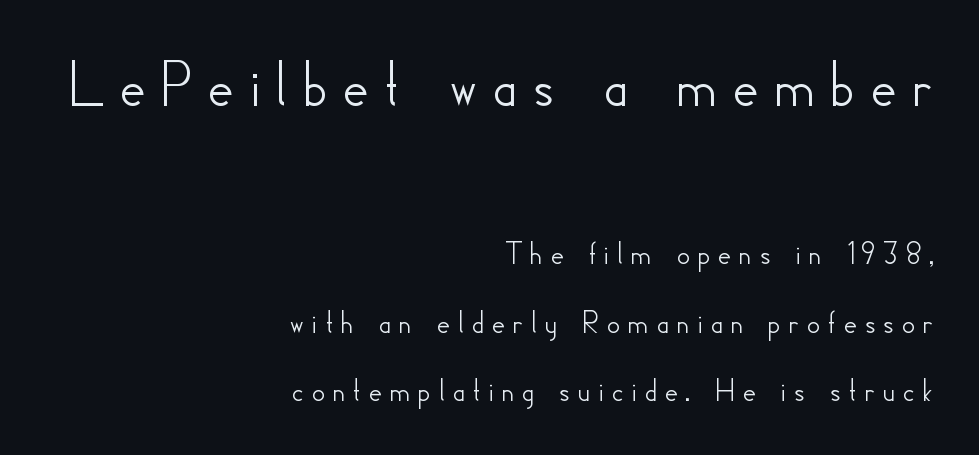
Is this a fixed-width face? No — the glyphs have proportional, varying widths. Is there any slant? The stems are plumb. Underline: absent. Regarding serifs, this sample does without them. Where is the straight margin? On the right.
